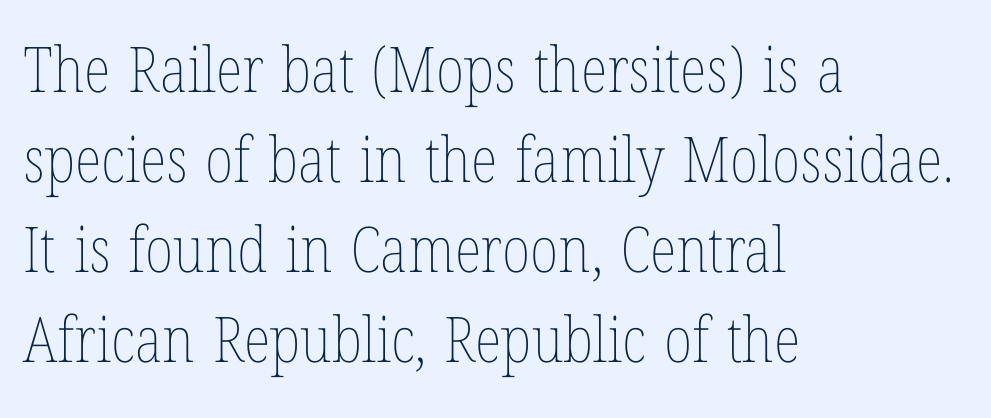
Spacing between characters is what you'd get straight out of the box. Whoever set this chose a conventional vertical rhythm. Nobody drew a line under any word here. The setting favours the left margin, as ordinary paragraphs usually do.
